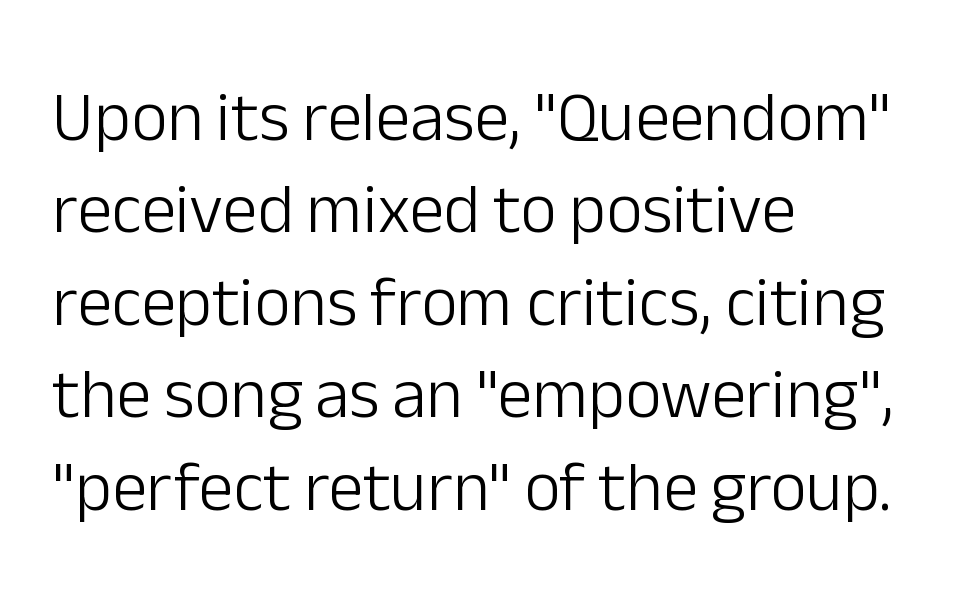
{"serif": "no", "italic": "no", "bold": "no", "weight": "light", "width": "normal", "stroke_contrast": "low", "x_height": "medium", "monospaced": "no", "underline": "no", "align": "left", "line_spacing": "normal", "line_spacing_ratio": 1.32, "letter_spacing": "normal", "letter_spacing_em": 0.0, "glyph_px": 70}
